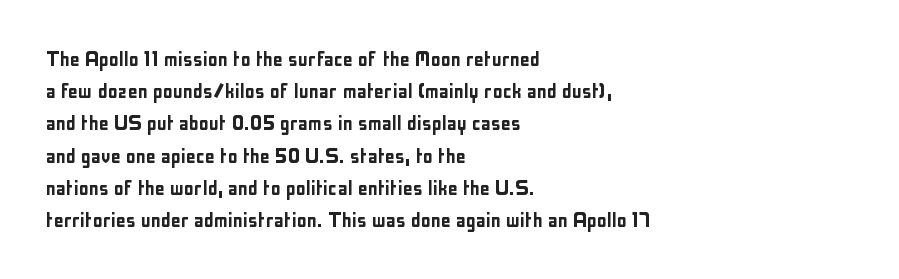
{"italic": "no", "underline": "no", "align": "left", "line_spacing": "normal", "line_spacing_ratio": 1.29, "letter_spacing": "normal", "letter_spacing_em": 0.0, "glyph_px": 25}
